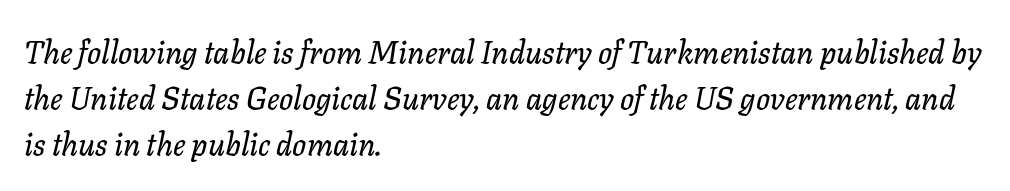
{"italic": "yes", "lean": "right", "slant_degrees": 11, "width": "normal", "stroke_contrast": "low", "x_height": "medium", "monospaced": "no", "underline": "no", "align": "left", "line_spacing": "normal", "line_spacing_ratio": 1.49, "letter_spacing": "normal", "letter_spacing_em": 0.0, "glyph_px": 31}
